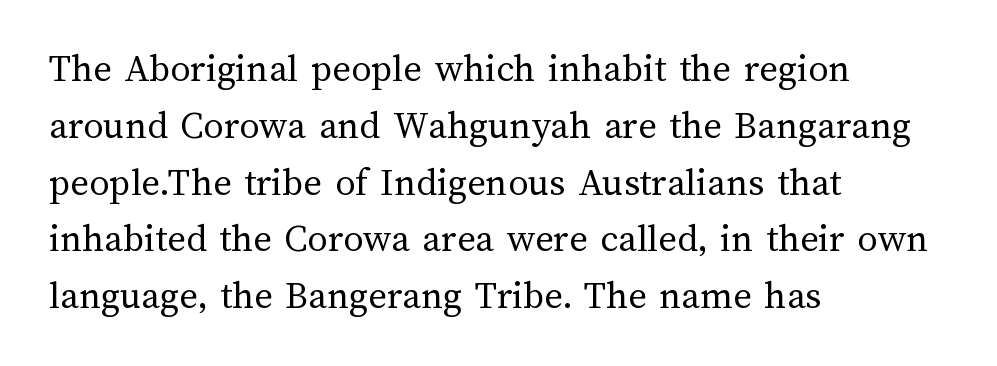
Varying glyph widths throughout — classic text-font behaviour. Horizontal alignment here is leftward, the default for most running prose. Is there much room between lines? A standard amount, neither cramped nor airy. This sample uses an upright cut, with every glyph sitting square on the baseline. Just letters on the line, the space beneath them empty. A typesetter would call this zero additional tracking.
